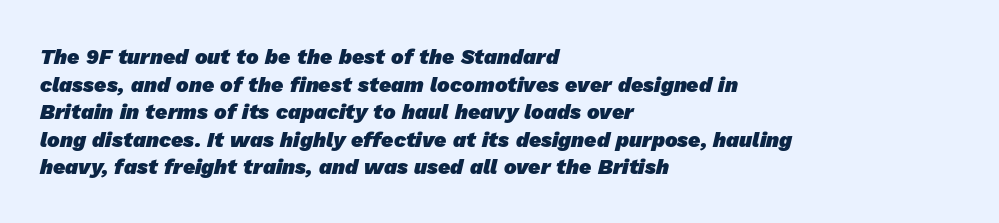
The image shows 21 px bold type; set left-aligned, normal line spacing (1.31x), normal letter spacing, not underlined.
